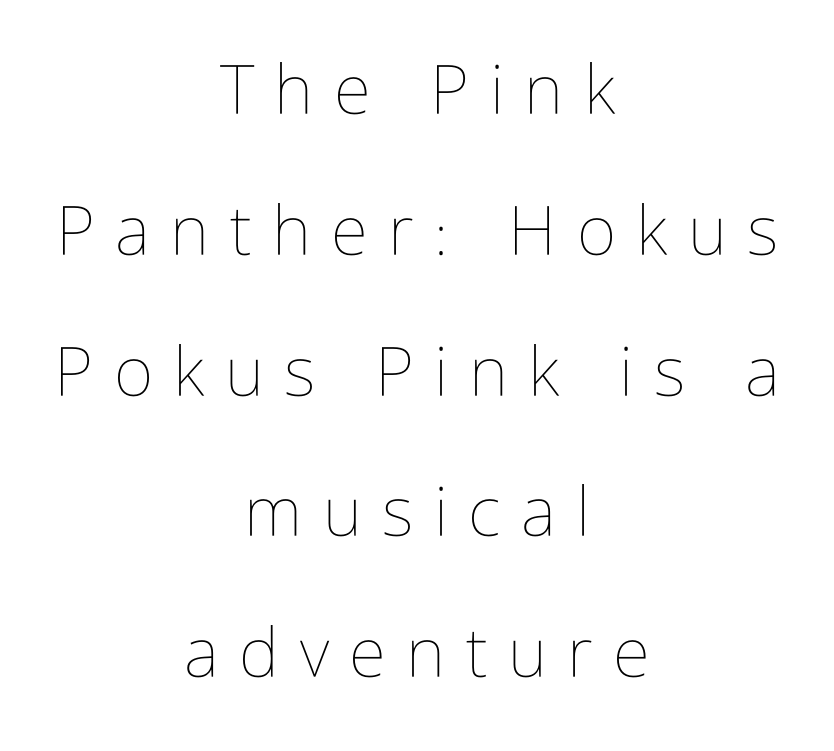
The image shows 68 px thin, condensed type, upright; set centered, loose line spacing (2.07x), unusually wide letter spacing (+0.3 em), not underlined; low stroke contrast and a medium x-height.
